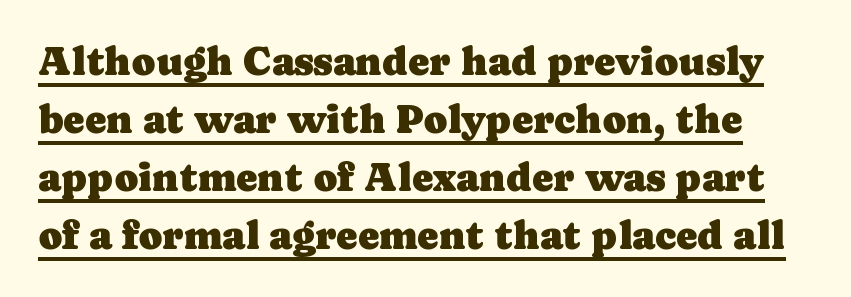
Is there any slant? The stems are plumb. Notice how a bar underscores the lettering throughout. Characters follow at the spacing the type designer built in. What's the leading like? Ordinary, nothing unusual. The font family rendered here belongs to the serif group.
